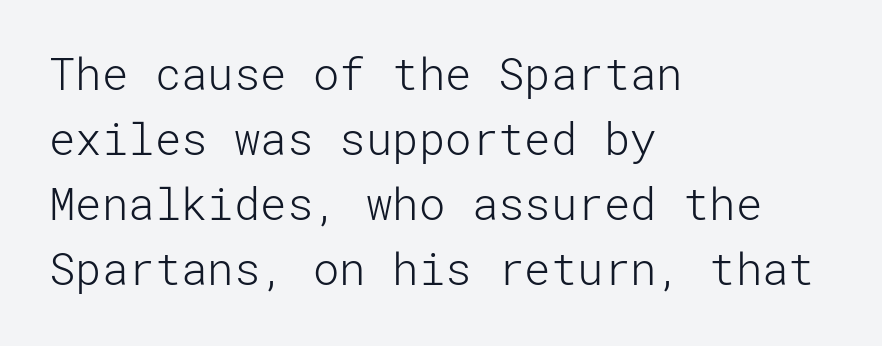
{"serif": "no", "italic": "no", "bold": "no", "weight": "light", "width": "normal", "stroke_contrast": "low", "x_height": "medium", "underline": "no", "align": "left", "line_spacing": "normal", "line_spacing_ratio": 1.48, "letter_spacing": "normal", "letter_spacing_em": 0.0, "glyph_px": 44}
